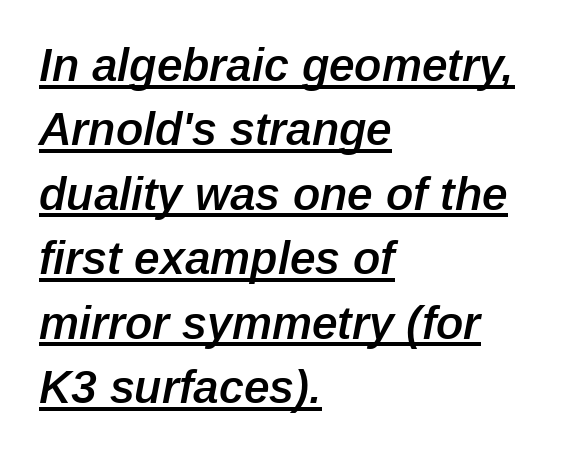
In terms of posture, this sample is oblique. Note the varied advance widths — an 'i' is clearly narrower than an 'm'. Glance below the letters and you will spot a drawn line. Rows of type keep a routine distance in the vertical direction.
